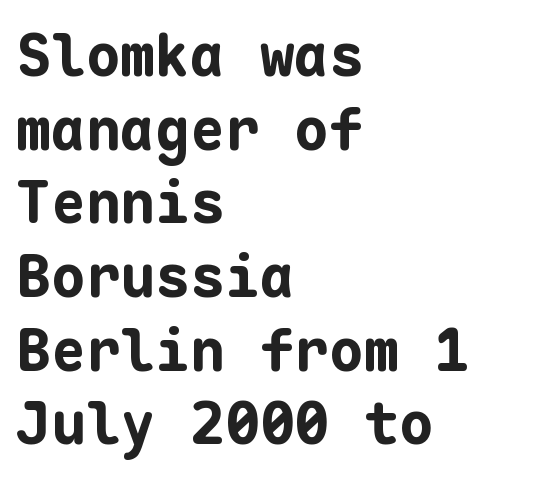
Caption: standard tracking, unaltered. Rows of type keep a routine distance in the vertical direction. Letterform terminals end flat and unadorned throughout the passage. The space beneath each line is pristine and unruled.
